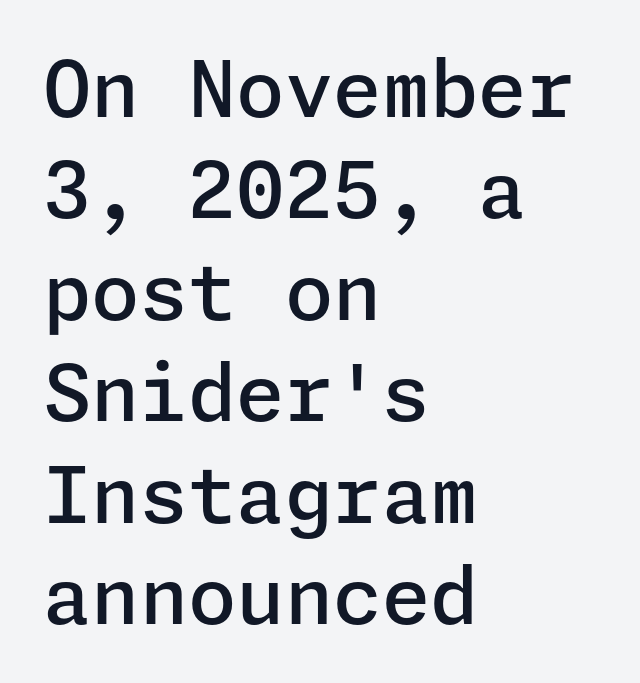
{"serif": "no", "italic": "no", "bold": "semi", "weight": "semibold", "width": "normal", "stroke_contrast": "low", "x_height": "medium", "underline": "no", "align": "left", "line_spacing": "normal", "line_spacing_ratio": 1.3, "letter_spacing": "normal", "letter_spacing_em": 0.0, "glyph_px": 78}
